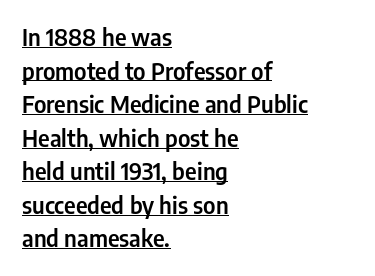
The image shows 23 px text type, upright; set left-aligned, normal line spacing (1.46x), normal letter spacing, underlined.
